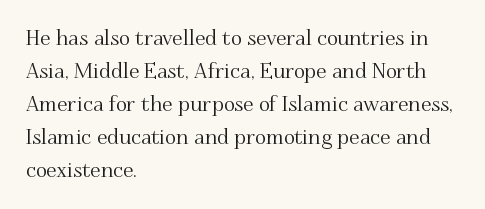
Do the letters lean? They stand straight. You could call the tracking neutral — neither tight nor loose. The passage shown is not underscored anywhere. The ragged edge is on the right, which tells us the setting is flush left. Students, observe: this is what conventionally led text looks like.
